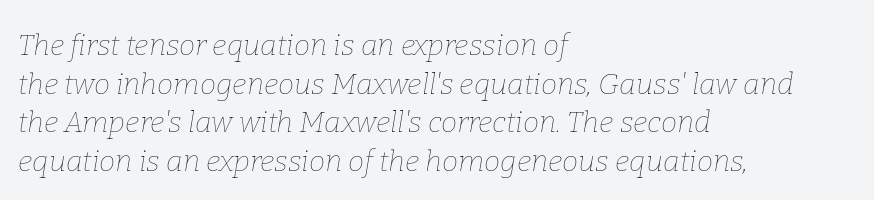
A classic flush-left, rag-right setting is used for this passage. Summary of weight: not heavy and not bold. Spacing verdict: proportional, widths tailored to each character. Successive baselines arrive at the customary interval.
